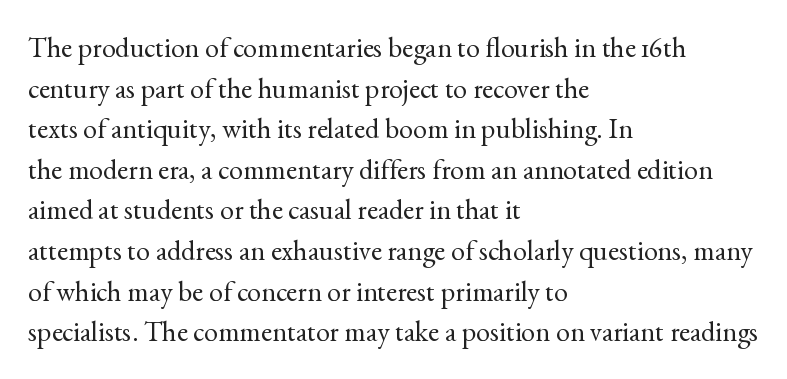
The image shows 28 px regular-weight serif type, upright; set left-aligned, normal line spacing (1.45x), normal letter spacing, not underlined; a small x-height.
